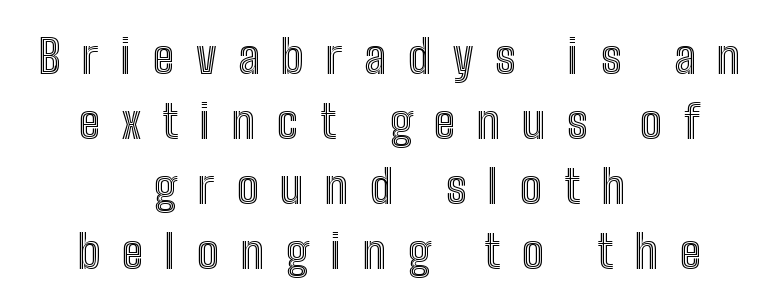
You could only call the tracking loose — the letters float apart. The vertical gap from one line to the next is medium. Plain, unruled lines of type. Looks like regular typesetting: each glyph gets only the width it needs. The letters stand straight up with perfectly vertical stems. Which margin do the lines hug? Neither — every line sits in the middle.
